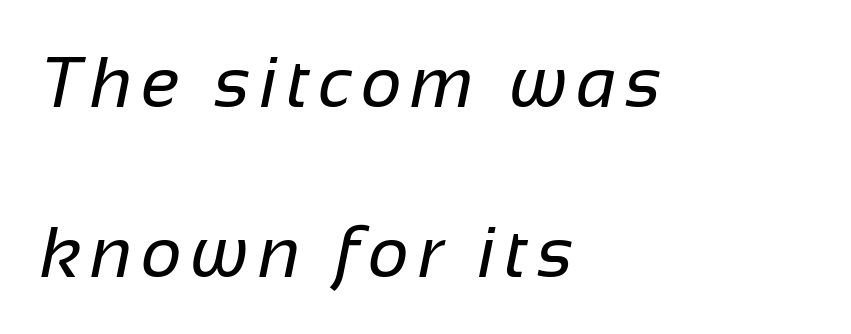
The image shows 72 px regular-weight sans-serif type; set left-aligned, loose line spacing (2.36x), not underlined; low stroke contrast and a medium x-height.
